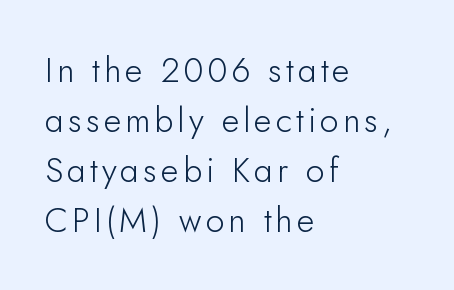
{"serif": "no", "italic": "no", "bold": "no", "weight": "light", "width": "normal", "stroke_contrast": "low", "x_height": "small", "monospaced": "no", "underline": "no", "align": "left", "line_spacing": "normal", "line_spacing_ratio": 1.47, "glyph_px": 34}
